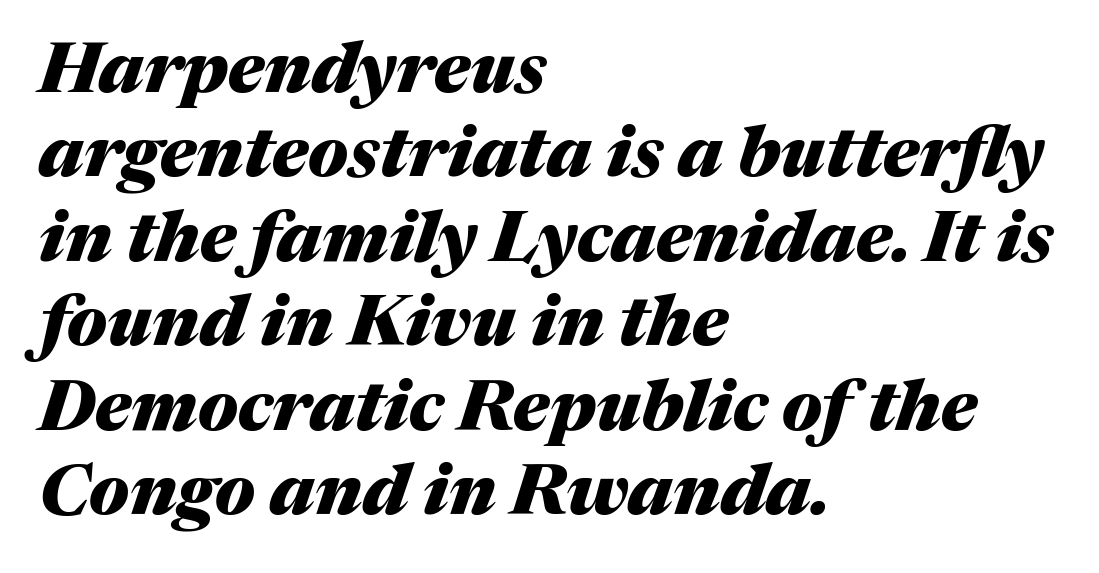
{"italic": "yes", "lean": "right", "slant_degrees": 17, "bold": "yes", "weight": "heavy", "width": "normal", "stroke_contrast": "medium", "x_height": "medium", "monospaced": "no", "underline": "no", "align": "left", "line_spacing_ratio": 1.19, "letter_spacing": "normal", "letter_spacing_em": 0.0, "glyph_px": 71}
